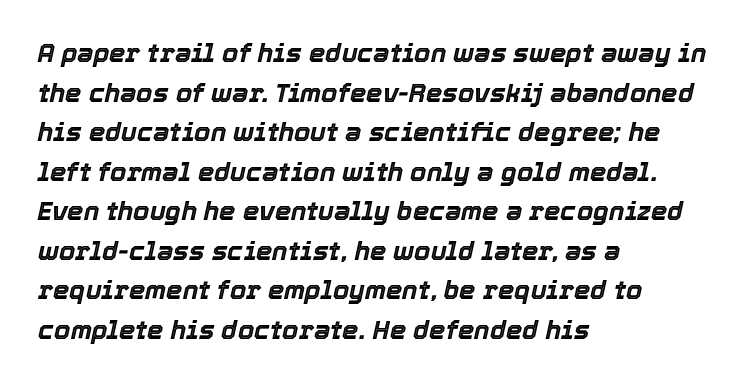
{"italic": "yes", "lean": "right", "slant_degrees": 12, "underline": "no", "align": "left", "line_spacing": "normal", "line_spacing_ratio": 1.52, "letter_spacing": "normal", "letter_spacing_em": 0.0, "glyph_px": 26}
